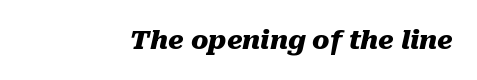
The image shows 26 px bold type, italic (leaning right); set normal letter spacing, not underlined.
